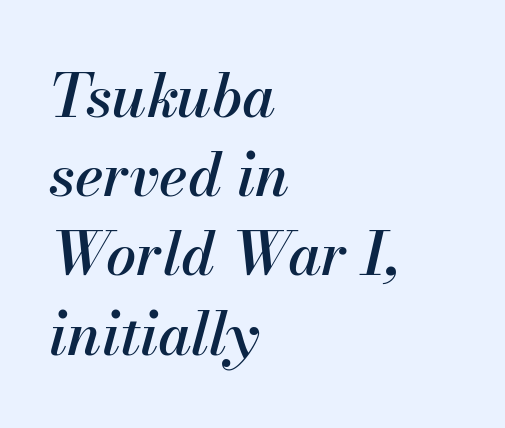
{"italic": "yes", "lean": "right", "slant_degrees": 13, "width": "normal", "stroke_contrast": "medium", "x_height": "small", "monospaced": "no", "underline": "no", "align": "left", "line_spacing": "normal", "line_spacing_ratio": 1.32, "letter_spacing": "normal", "letter_spacing_em": 0.0, "glyph_px": 60}
